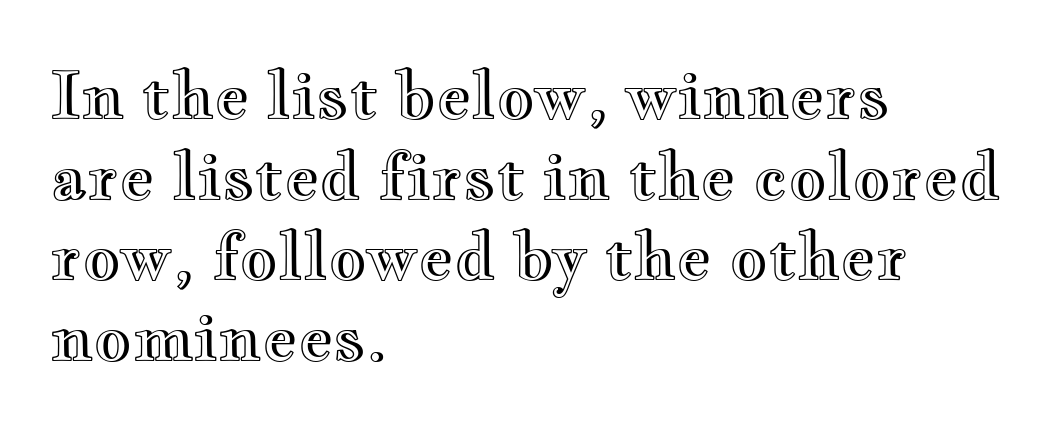
No italicization has been applied; the sample stays upright. Characters follow at the spacing the type designer built in. The passage shown is typed in a proportional face where columns would drift. A clean baseline with only descenders dipping below it.
